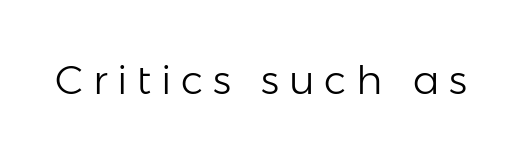
{"serif": "no", "italic": "no", "bold": "no", "weight": "light", "width": "normal", "stroke_contrast": "low", "x_height": "medium", "monospaced": "no", "underline": "no", "letter_spacing": "wide", "letter_spacing_em": 0.24, "glyph_px": 40}
